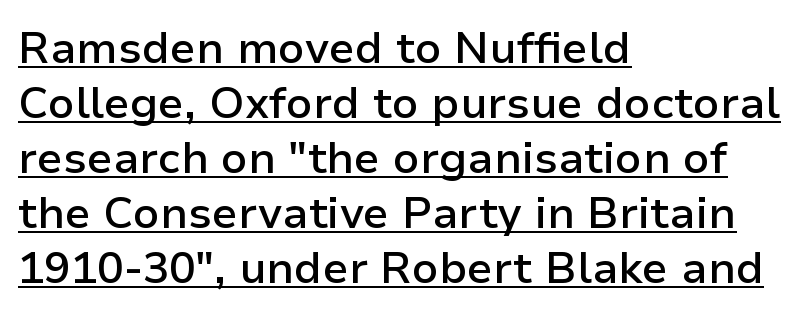
{"serif": "no", "italic": "no", "bold": "semi", "weight": "semibold", "width": "normal", "stroke_contrast": "low", "x_height": "medium", "monospaced": "no", "underline": "yes", "align": "left", "line_spacing": "normal", "line_spacing_ratio": 1.25, "letter_spacing": "normal", "letter_spacing_em": 0.0, "glyph_px": 44}
